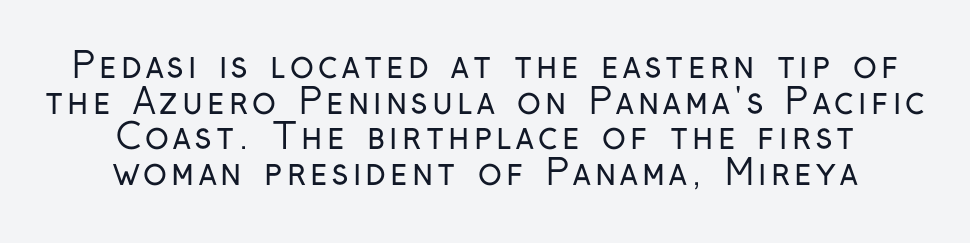
Stems here are at most as thick as an everyday book face. The rendering uses natural spacing where letterforms have individual widths. Note: no serifs on the glyphs. Just letters on the line, the space beneath them empty. Ordinary non-slanted type is in use. Each line is balanced around a shared central axis.
